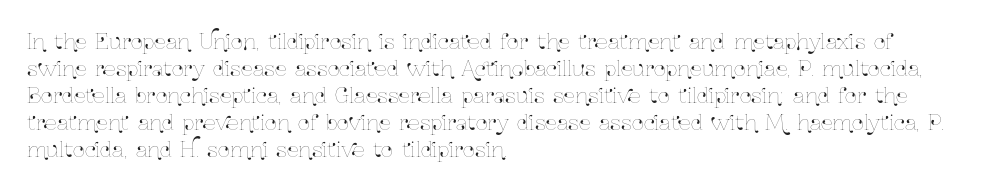
Q: Is the text italic (slanted)? A: No, it is upright.
Q: Is the text underlined? A: No.
Q: How is the paragraph aligned? A: Left-aligned.
Q: Is the spacing between letters normal or unusually wide? A: Normal.
Q: Is the spacing between lines tight, normal or loose? A: Normal.
